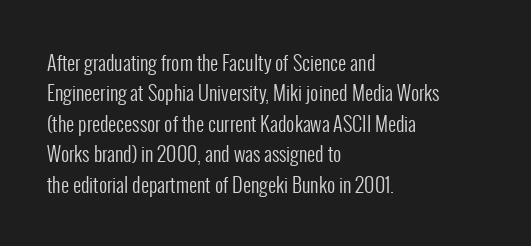
The typesetting does not lean heavy: it is not bold. Words appear dense and cohesive because spacing is normal. Every character sits straight up, as roman type does. What's the leading like? Ordinary, nothing unusual. Glance below the letters and you will spot only blank space.
